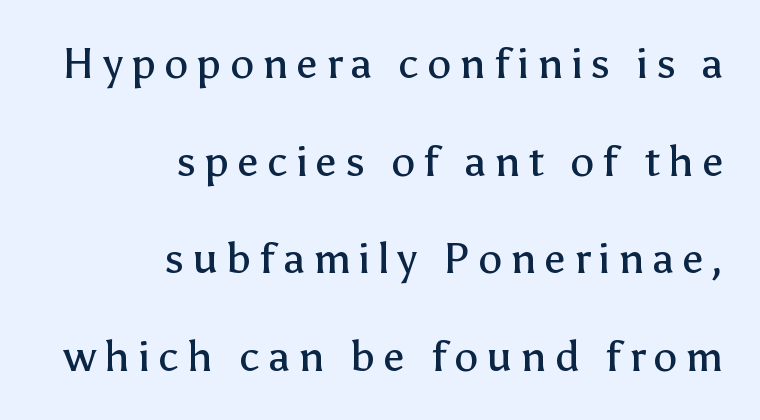
{"serif": "no", "italic": "no", "bold": "no", "weight": "regular", "width": "normal", "stroke_contrast": "low", "x_height": "medium", "monospaced": "no", "underline": "no", "align": "right", "line_spacing": "loose", "line_spacing_ratio": 2.27, "glyph_px": 43}
